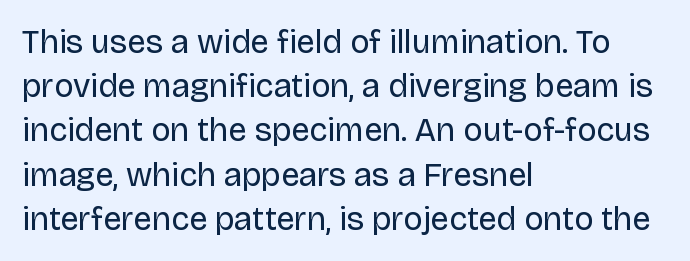
The image shows 33 px regular-weight sans-serif type, upright; set left-aligned, normal line spacing (1.34x), normal letter spacing, not underlined; low stroke contrast and a large x-height.
